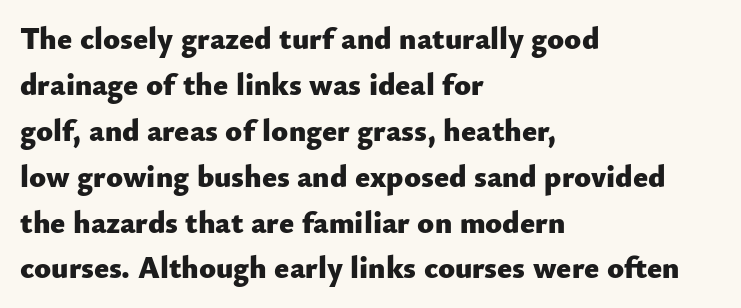
{"serif": "no", "italic": "no", "bold": "yes", "weight": "heavy", "width": "normal", "stroke_contrast": "low", "x_height": "small", "monospaced": "no", "underline": "no", "align": "left", "line_spacing": "normal", "line_spacing_ratio": 1.48, "letter_spacing": "normal", "letter_spacing_em": 0.0, "glyph_px": 31}
